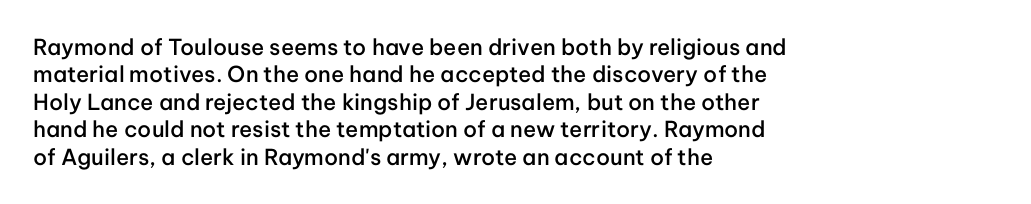
Q: Is the text bold? A: Semi-bold.
Q: Is the text italic (slanted)? A: No, it is upright.
Q: Is the text underlined? A: No.
Q: How is the paragraph aligned? A: Left-aligned.
Q: Is the spacing between letters normal or unusually wide? A: Normal.
Q: Is the spacing between lines tight, normal or loose? A: Normal.
